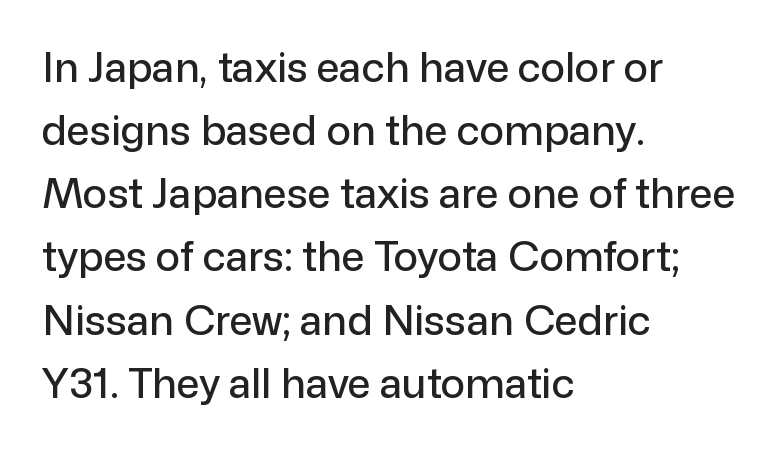
Q: Is the text italic (slanted)? A: No, it is upright.
Q: Is the typeface a serif or a sans-serif typeface? A: Sans-serif.
Q: Is the text underlined? A: No.
Q: How is the paragraph aligned? A: Left-aligned.
Q: Is the spacing between letters normal or unusually wide? A: Normal.
Q: Is the spacing between lines tight, normal or loose? A: Normal.
Q: Width (condensed, normal, or wide)? A: Normal.
Q: Stroke contrast? A: Low.
Q: x-height? A: Medium.
Q: Monospaced? A: No.
